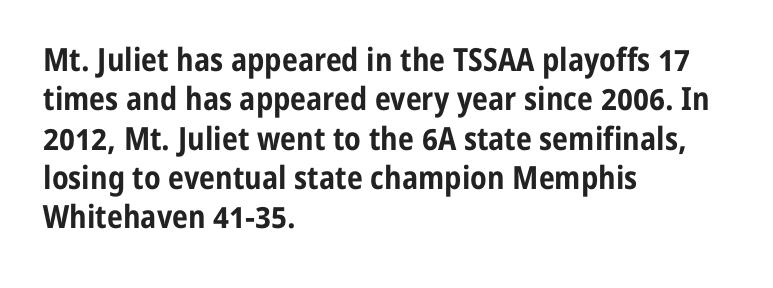
Italic? Not at all — the glyphs are vertical. Rule under the text: the space is simply empty. Unlike a traditional serif, this face leaves its strokes unadorned. In CSS terms this would be text-align: left. The line texture is even and compact thanks to regular tracking.
